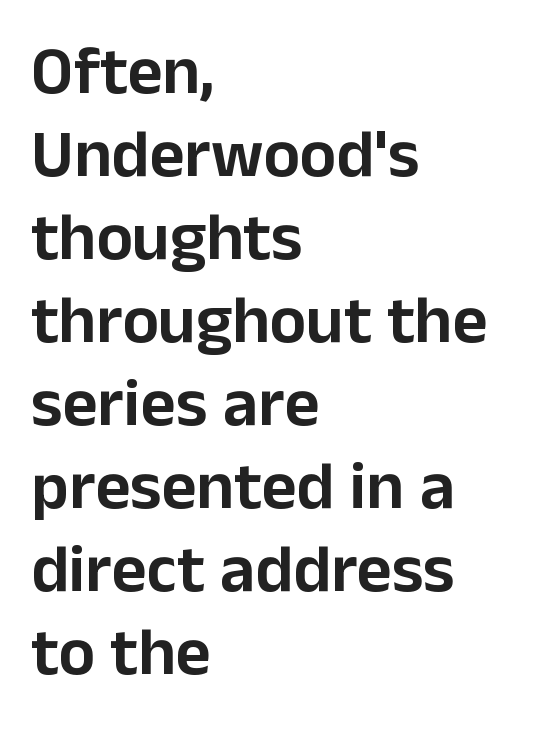
Letter spacing: default. Unlike a traditional serif, this face leaves its strokes unadorned. Tall strokes in this sample are plumb rather than angled. The passage shown is not underscored anywhere.
